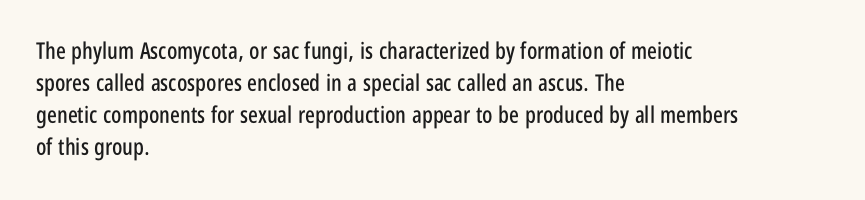
The image shows 23 px text type, upright; set left-aligned, normal line spacing (1.39x), normal letter spacing, not underlined.
